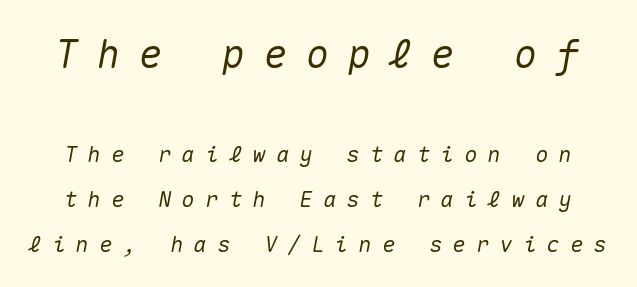
{"italic": "yes", "lean": "right", "slant_degrees": 10, "width": "normal", "stroke_contrast": "medium", "x_height": "medium", "monospaced": "yes", "underline": "no", "line_spacing": "loose", "line_spacing_ratio": 2.04, "letter_spacing": "wide", "letter_spacing_em": 0.47, "larger_block": "first", "size_ratio": 1.77, "glyph_px": 39}
